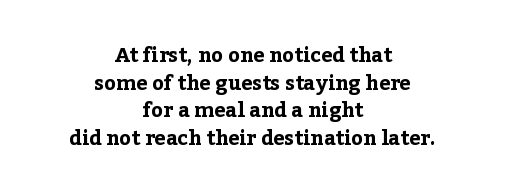
The rendering keeps characters at their native spacing. The specimen reads as upright at a glance. You'd pick this weight for a headline — it's a proper bold. The lines are quadded center. Plain, unruled lines of type.
